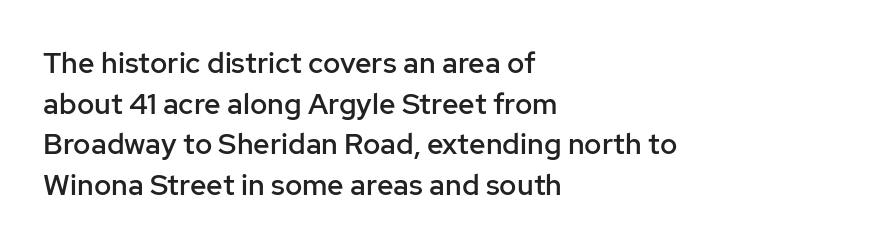
This sample has the flowing, uneven cadence of proportional lettering. Visually the block forms a straight wall on the left and a jagged coastline on the right. Interline gaps are of average width in this sample. Font category for this specimen: sans-serif. Is the type bold? Partly — it's a semibold, heavier than regular but not fully bold. Notice how the stems are strictly vertical — no italics here.
